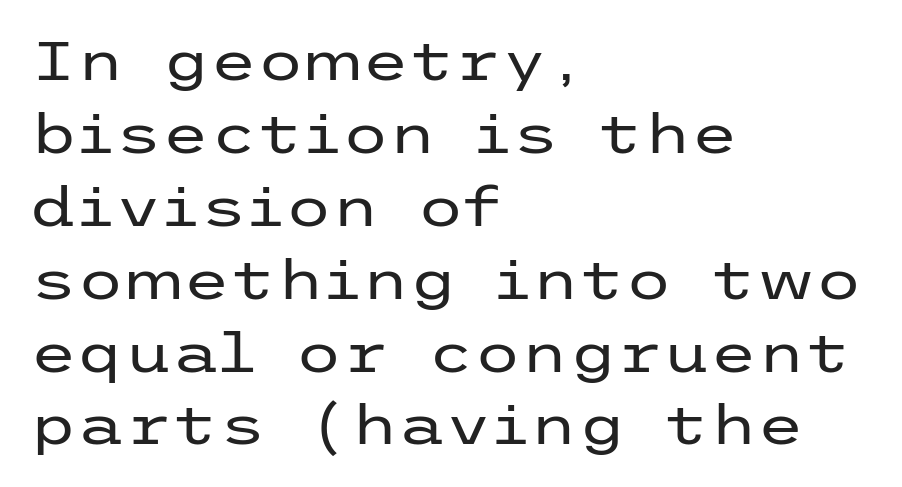
A sans-serif font was chosen for this passage. The face looks like a standard text weight, possibly lighter. Style check: upright. Vertically, the passage feels balanced, rows spaced as you'd expect. Compared with typical body copy, the letter spacing here is the same. Any mark beneath the type? The region is blank.
